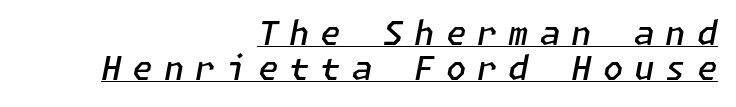
Q: Is the text bold? A: Semi-bold.
Q: Is the text italic (slanted)? A: Yes, it leans right by about 11 degrees.
Q: Is the text underlined? A: Yes.
Q: How is the paragraph aligned? A: Right-aligned.
Q: Is the spacing between letters normal or unusually wide? A: Unusually wide.
Q: Is the spacing between lines tight, normal or loose? A: Tight.
Q: Width (condensed, normal, or wide)? A: Normal.
Q: Stroke contrast? A: Low.
Q: x-height? A: Medium.
